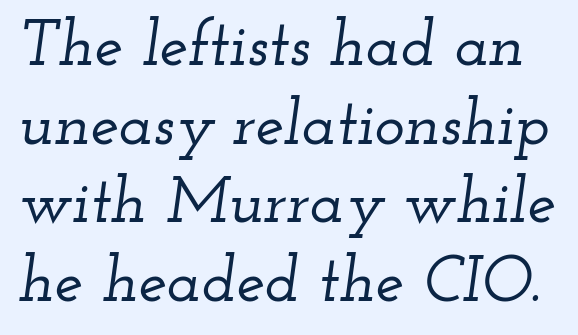
{"serif": "yes", "italic": "yes", "lean": "right", "slant_degrees": 12, "width": "wide", "stroke_contrast": "low", "x_height": "small", "monospaced": "no", "underline": "no", "line_spacing_ratio": 1.23, "letter_spacing": "normal", "letter_spacing_em": 0.0, "glyph_px": 64}
